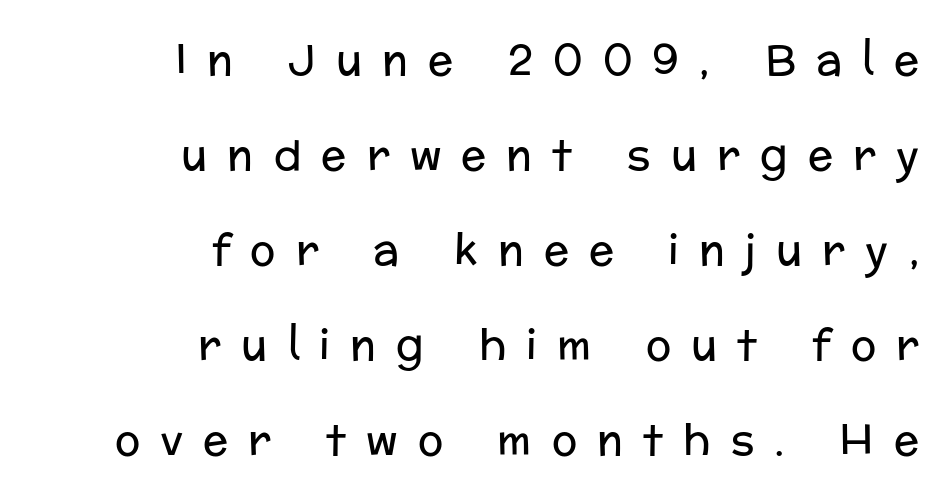
{"serif": "no", "italic": "no", "bold": "no", "weight": "regular", "width": "normal", "stroke_contrast": "low", "x_height": "medium", "monospaced": "no", "underline": "no", "align": "right", "line_spacing": "loose", "line_spacing_ratio": 2.26, "letter_spacing": "wide", "letter_spacing_em": 0.48, "glyph_px": 42}
